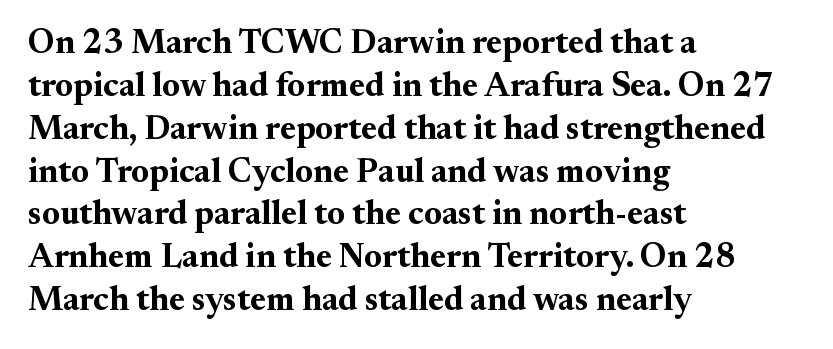
Q: Is the text bold? A: Yes.
Q: Is the text italic (slanted)? A: No, it is upright.
Q: Is the typeface a serif or a sans-serif typeface? A: Serif.
Q: Is the text underlined? A: No.
Q: How is the paragraph aligned? A: Left-aligned.
Q: Is the spacing between letters normal or unusually wide? A: Normal.
Q: Is the spacing between lines tight, normal or loose? A: Normal.
Q: Width (condensed, normal, or wide)? A: Normal.
Q: Stroke contrast? A: Medium.
Q: x-height? A: Small.
Q: Monospaced? A: No.
